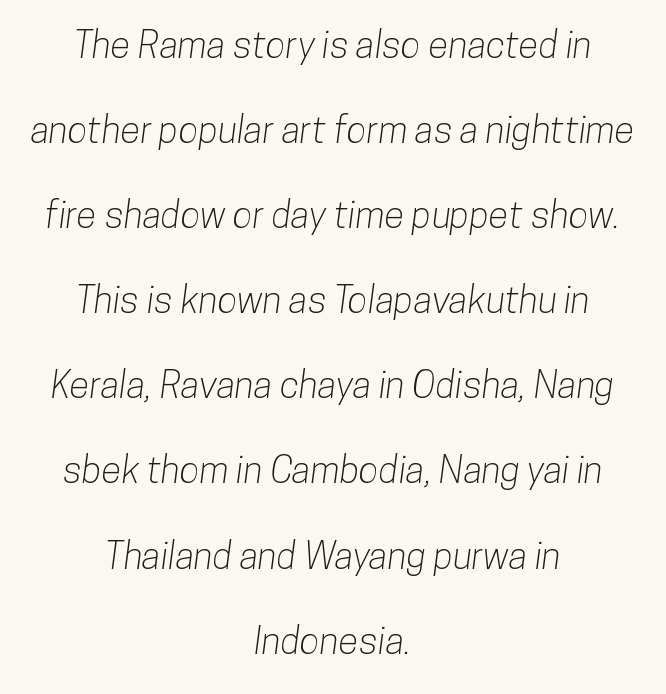
You could not count columns in this text — the font is proportionally spaced. Reading down the column, the eye jumps a long way to each next line. The zone under the glyphs is completely vacant. Look at the bottom of the vertical strokes: they stop flat, with no serifs. Spacing between characters is what you'd get straight out of the box. A centered setting, common on invitations and titles, is used for this passage.
